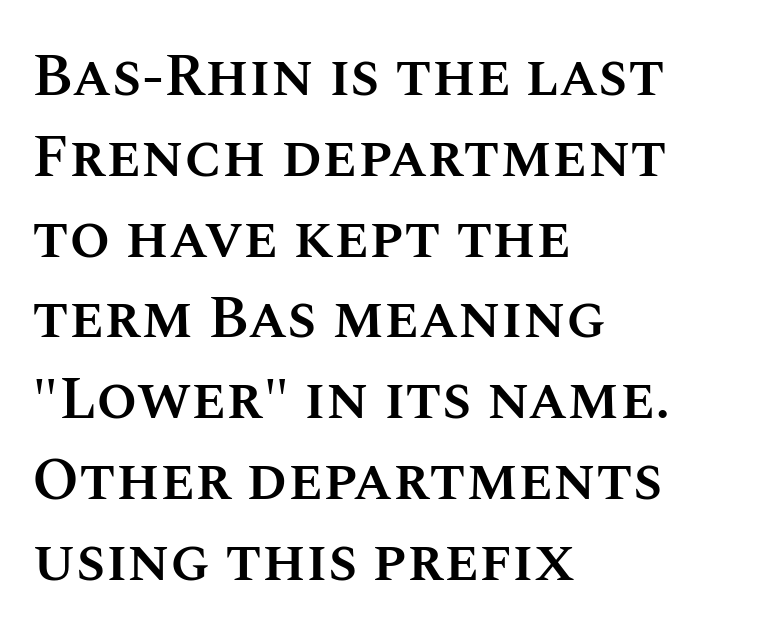
Q: Is the text bold? A: Semi-bold.
Q: Is the text italic (slanted)? A: No, it is upright.
Q: Is the text underlined? A: No.
Q: How is the paragraph aligned? A: Left-aligned.
Q: Is the spacing between letters normal or unusually wide? A: Normal.
Q: Is the spacing between lines tight, normal or loose? A: Normal.
Q: Width (condensed, normal, or wide)? A: Normal.
Q: Stroke contrast? A: Medium.
Q: x-height? A: Large.
Q: Monospaced? A: No.
